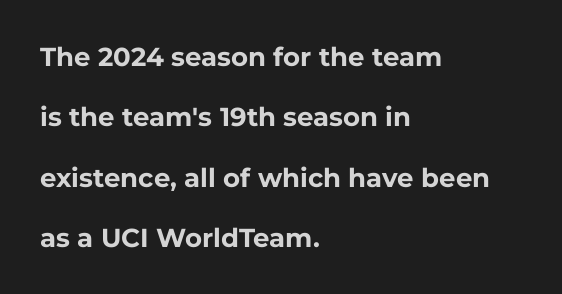
{"italic": "no", "bold": "yes", "underline": "no", "align": "left", "line_spacing": "loose", "line_spacing_ratio": 2.32, "letter_spacing": "normal", "letter_spacing_em": 0.0, "glyph_px": 26}
